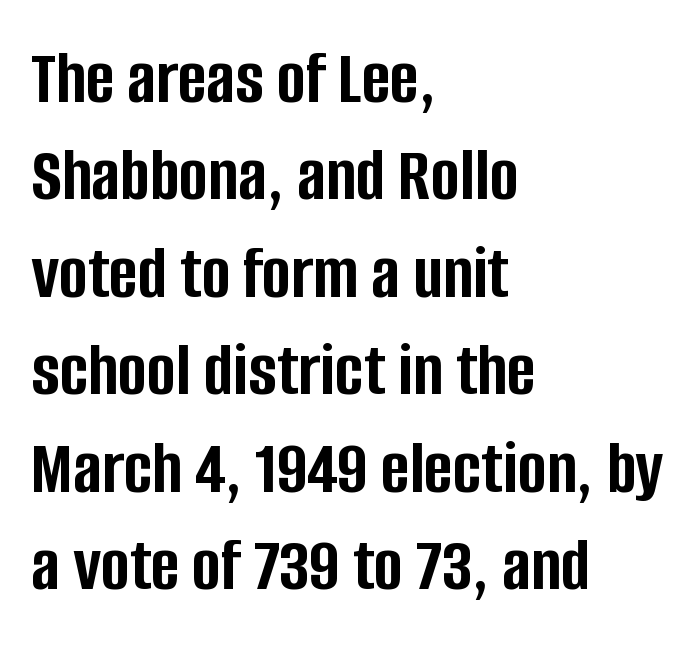
Vertically, the passage feels balanced, rows spaced as you'd expect. Posture: upright roman. These lines keep a tight, regular rhythm from letter to letter. Rule under the text: the space is simply empty.
